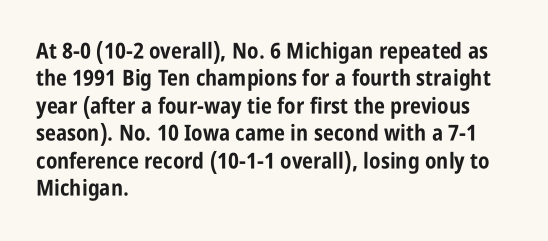
Q: Is the text bold? A: Yes.
Q: Is the text italic (slanted)? A: No, it is upright.
Q: Is the text underlined? A: No.
Q: How is the paragraph aligned? A: Left-aligned.
Q: Is the spacing between letters normal or unusually wide? A: Normal.
Q: Is the spacing between lines tight, normal or loose? A: Normal.
